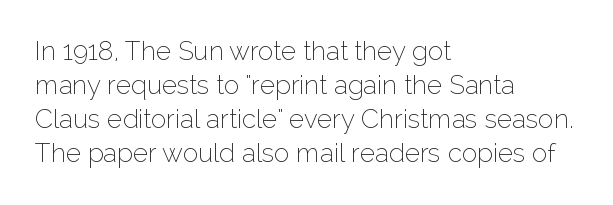
The image shows 26 px text type, upright; set left-aligned, normal line spacing (1.31x), normal letter spacing, not underlined.
